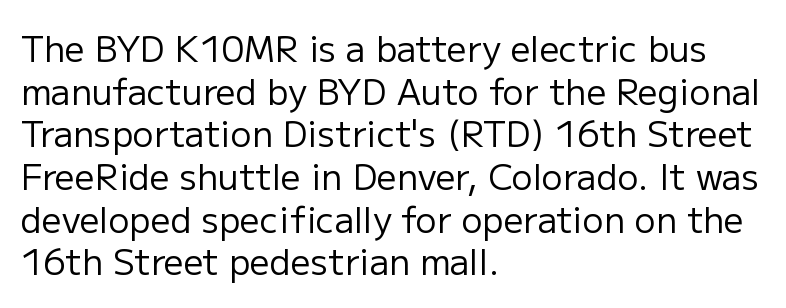
The image shows 35 px regular-weight sans-serif type, upright; set left-aligned, line spacing 1.22x, normal letter spacing, not underlined; low stroke contrast and a medium x-height.
